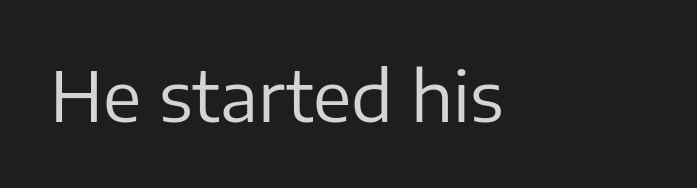
The image shows 69 px regular-weight sans-serif type, upright; set normal letter spacing, not underlined; low stroke contrast and a medium x-height.
